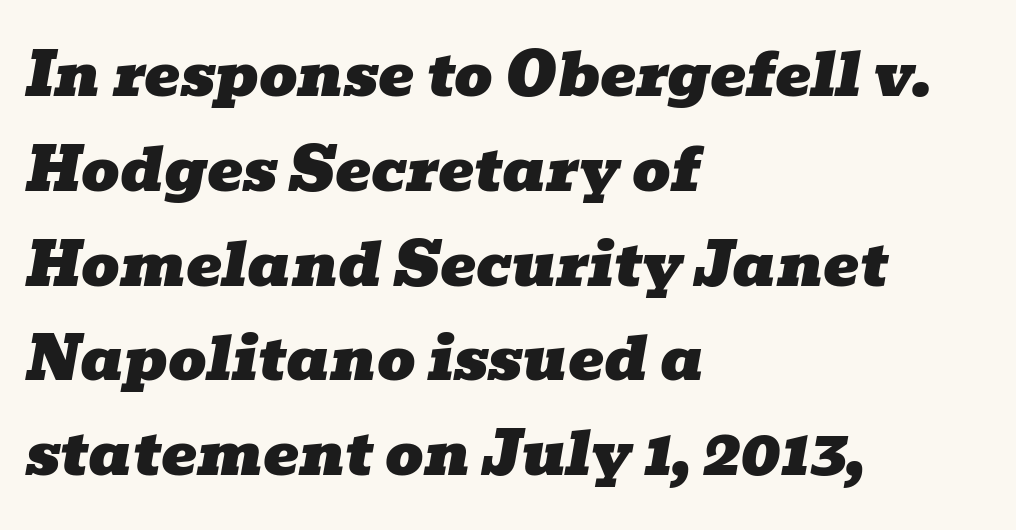
The image shows 60 px wide serif type, italic (leaning right); set left-aligned, normal line spacing (1.58x), normal letter spacing, not underlined; low stroke contrast and a medium x-height.
